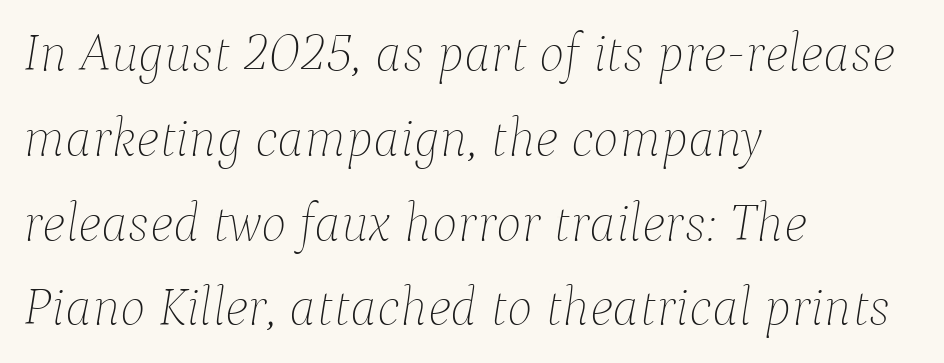
Plain, unruled lines of type. A typesetter would call this leading conventional body-copy spacing. Weight class: somewhere from thin through regular. This sample uses an oblique cut, with every glyph tilted off the vertical. Reading down the block, your eye returns to a fixed left position each line.
